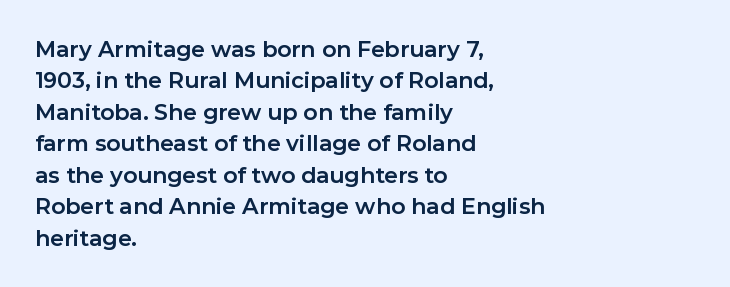
The vertical gap from one line to the next is medium. Bold? Absolutely — the strokes are thick and heavy. Plain, unruled lines of type. The ragged edge is on the right, which tells us the setting is flush left.
